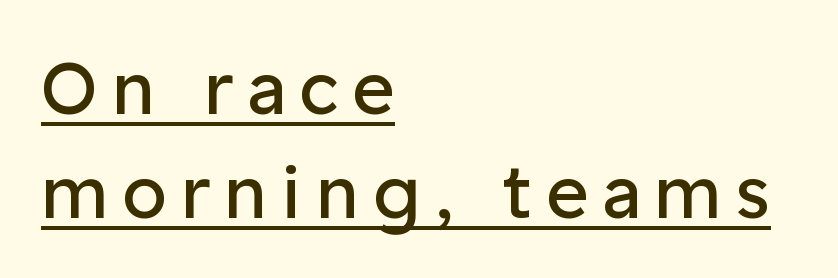
The face used here is a sans, in the tradition of grotesques and geometrics. Students, observe the line beneath the letters — that is underlining. Is the block centered? No — it sits flush against the left margin. Italic: no, the glyphs are upright roman. Looks like regular typesetting: each glyph gets only the width it needs. No heavy texture on the line: the type isn't bold.
